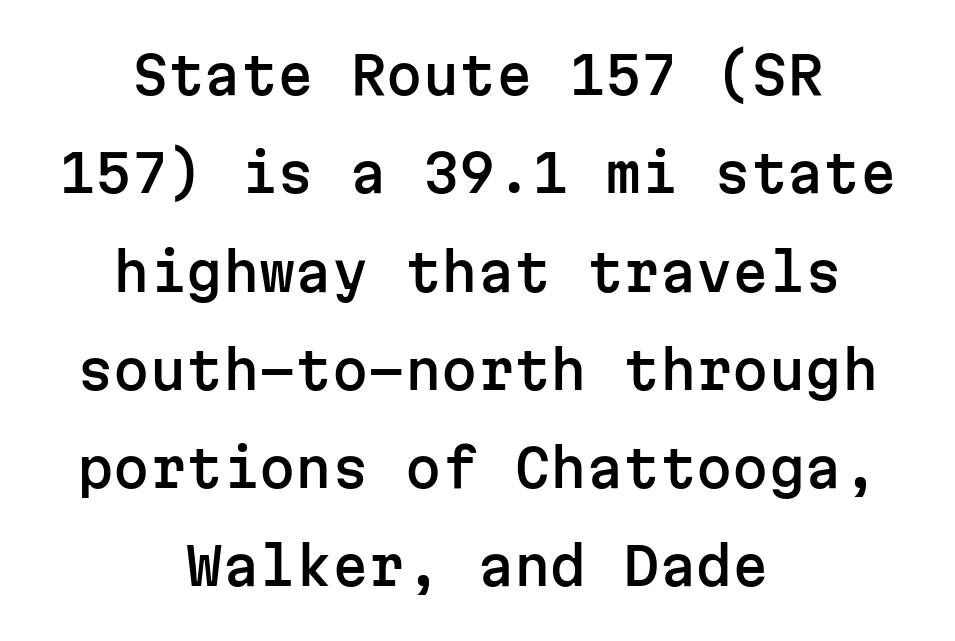
{"serif": "no", "italic": "no", "width": "normal", "stroke_contrast": "low", "x_height": "medium", "monospaced": "yes", "underline": "no", "align": "center", "line_spacing_ratio": 1.89, "letter_spacing": "normal", "letter_spacing_em": 0.0, "glyph_px": 52}
